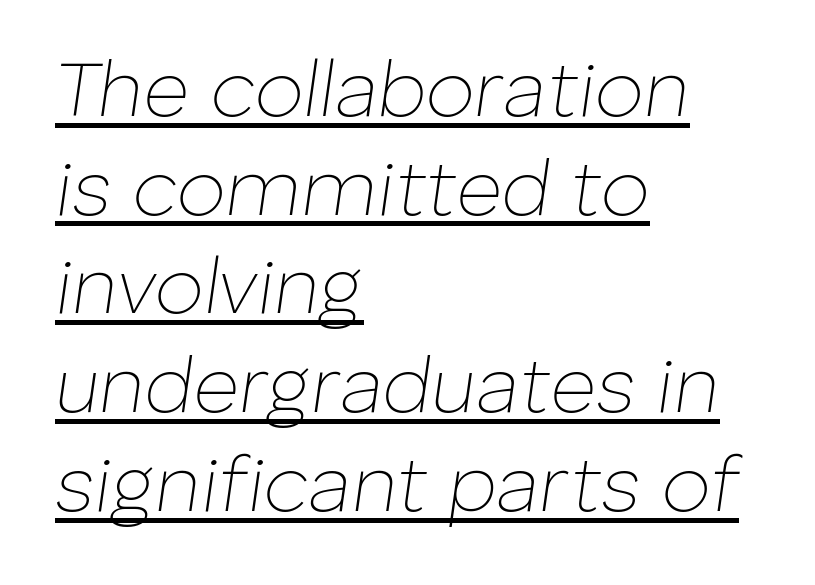
Q: Is the text bold? A: No.
Q: Is the text italic (slanted)? A: Yes, it leans right by about 8 degrees.
Q: Is the text underlined? A: Yes.
Q: How is the paragraph aligned? A: Left-aligned.
Q: Is the spacing between letters normal or unusually wide? A: Normal.
Q: Is the spacing between lines tight, normal or loose? A: Normal.
Q: Width (condensed, normal, or wide)? A: Normal.
Q: Stroke contrast? A: Low.
Q: x-height? A: Medium.
Q: Monospaced? A: No.
